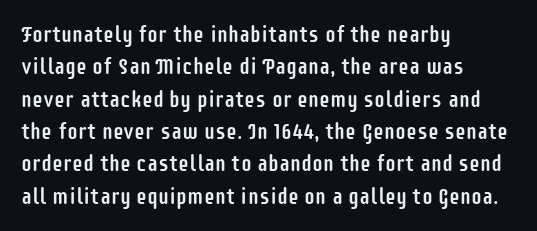
The image shows 22 px text type, upright; set left-aligned, normal line spacing (1.47x), normal letter spacing, not underlined.
